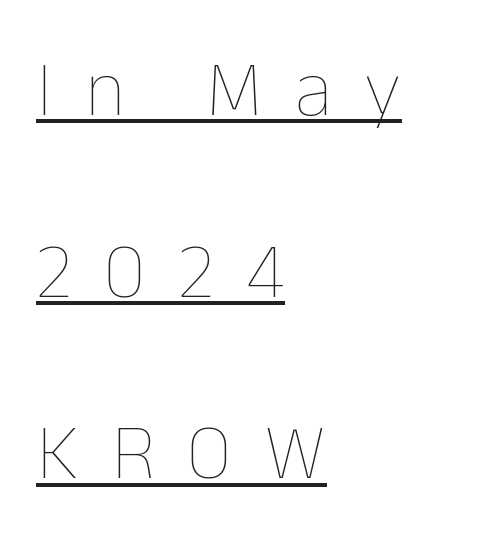
The image shows 79 px thin type, upright; set left-aligned, loose line spacing (2.3x), unusually wide letter spacing (+0.41 em), underlined; low stroke contrast and a medium x-height.
